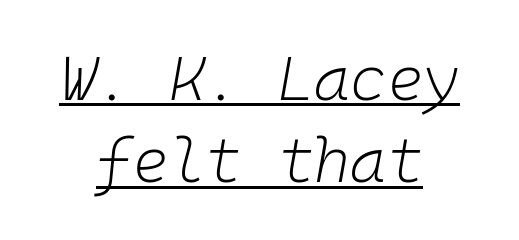
The image shows 62 px light type, italic (leaning right), monospaced; set centered, normal line spacing (1.33x), normal letter spacing, underlined; low stroke contrast and a medium x-height.
